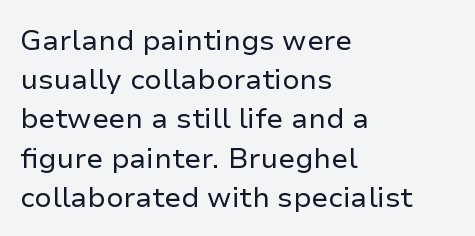
Vertically, the passage feels balanced, rows spaced as you'd expect. You can tell it's not italic because the verticals are truly vertical. This is sans-serif lettering, the kind often seen on screens and signage. Descenders are the only things crossing below the line.
